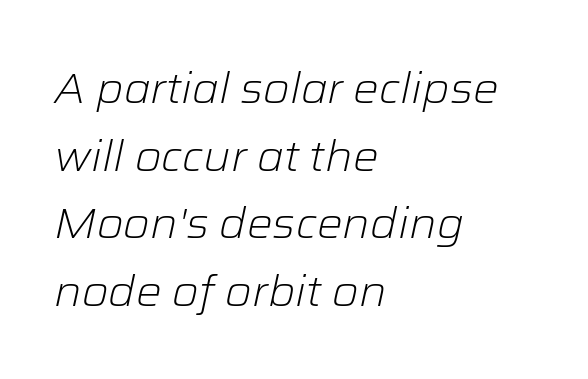
The image shows 43 px light type, italic (leaning right); set left-aligned, normal line spacing (1.57x), normal letter spacing, not underlined; low stroke contrast and a medium x-height.
